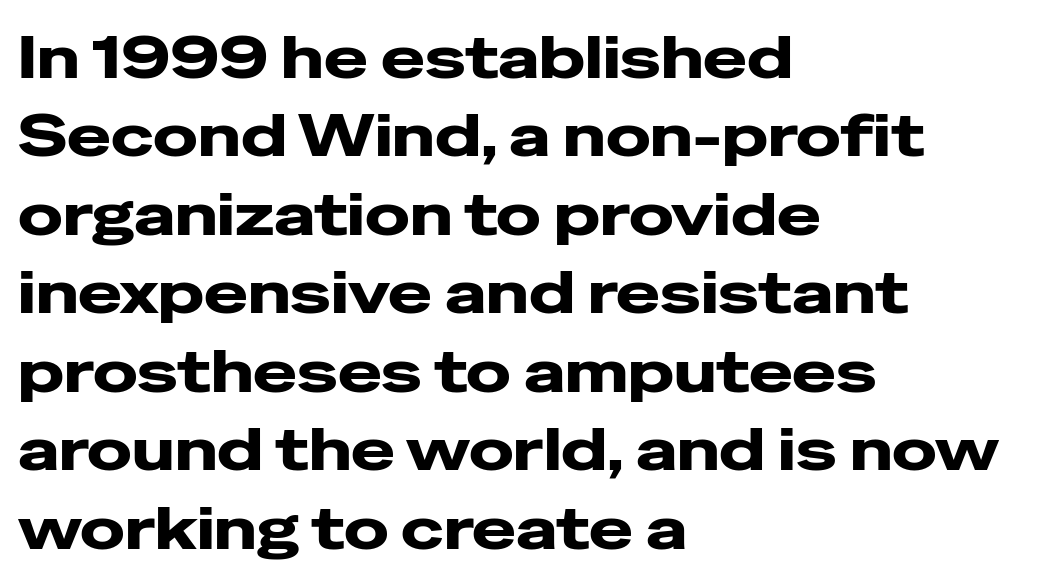
{"serif": "no", "italic": "no", "width": "wide", "stroke_contrast": "low", "x_height": "medium", "monospaced": "no", "underline": "no", "align": "left", "line_spacing": "normal", "line_spacing_ratio": 1.33, "letter_spacing": "normal", "letter_spacing_em": 0.0, "glyph_px": 59}
